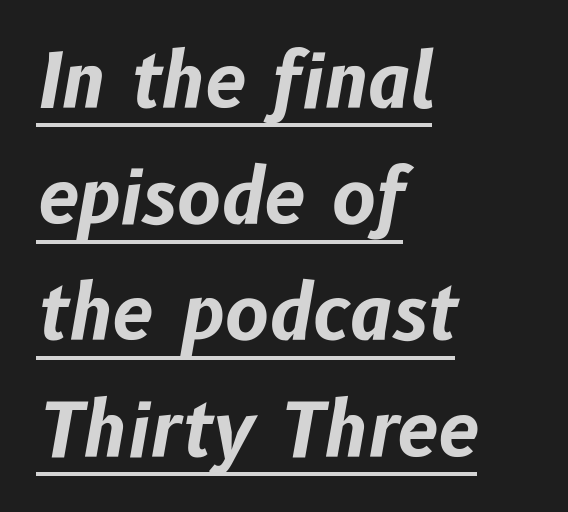
Q: Is the text bold? A: Yes.
Q: Is the text italic (slanted)? A: Yes, it leans right by about 10 degrees.
Q: Is the text underlined? A: Yes.
Q: How is the paragraph aligned? A: Left-aligned.
Q: Is the spacing between letters normal or unusually wide? A: Normal.
Q: Is the spacing between lines tight, normal or loose? A: Normal.
Q: Width (condensed, normal, or wide)? A: Normal.
Q: Stroke contrast? A: Low.
Q: x-height? A: Medium.
Q: Monospaced? A: No.
